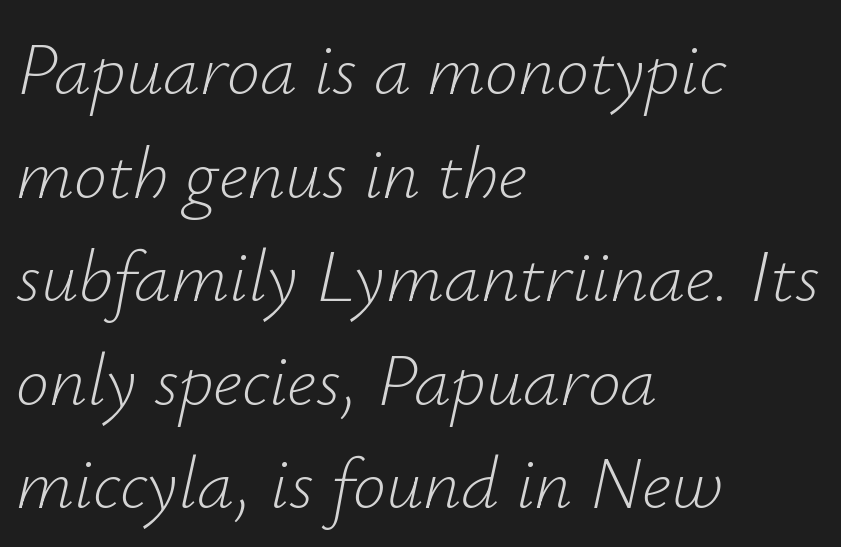
The face used here is proportionally spaced, like ordinary book or web type. Baseline-to-baseline distance is the conventional proportion of letter height. Rendered with sloped, italic letterforms. This rendering leaves character spacing at its baseline value.
